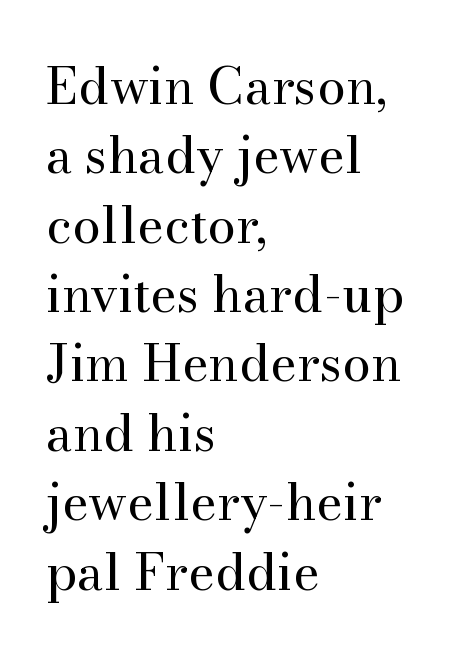
Stroke mass is kept to a normal reading level or below. The lines in this sample share a left origin and differ only in where they stop. The space between consecutive lines is moderate. Letter spacing: default. Every character sits straight up, as roman type does. Plain, unruled lines of type.
